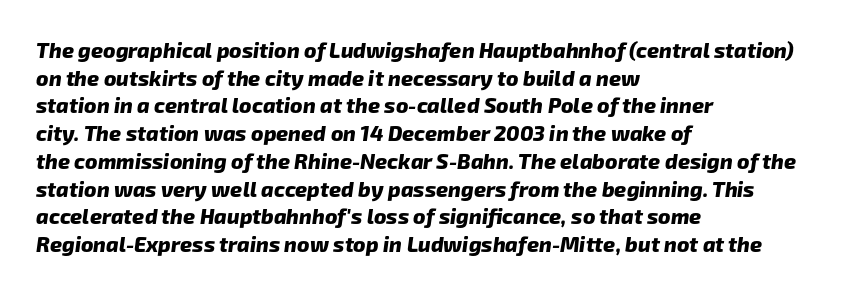
The image shows 21 px bold type; set left-aligned, normal line spacing (1.32x), normal letter spacing, not underlined.
